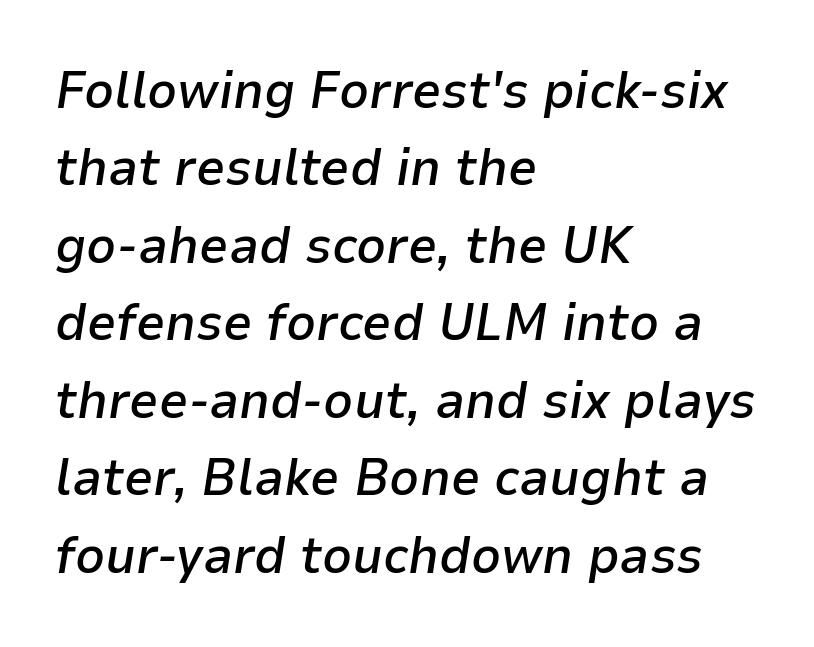
{"italic": "yes", "lean": "right", "slant_degrees": 9, "bold": "semi", "weight": "semibold", "width": "normal", "stroke_contrast": "low", "x_height": "medium", "monospaced": "no", "underline": "no", "align": "left", "line_spacing": "normal", "line_spacing_ratio": 1.49, "letter_spacing": "normal", "letter_spacing_em": 0.0, "glyph_px": 52}
